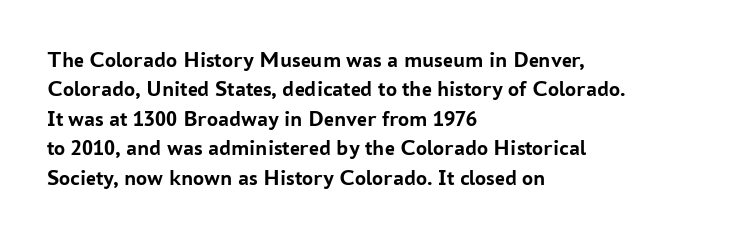
{"italic": "no", "bold": "yes", "underline": "no", "align": "left", "line_spacing": "normal", "line_spacing_ratio": 1.34, "letter_spacing": "normal", "letter_spacing_em": 0.0, "glyph_px": 22}
